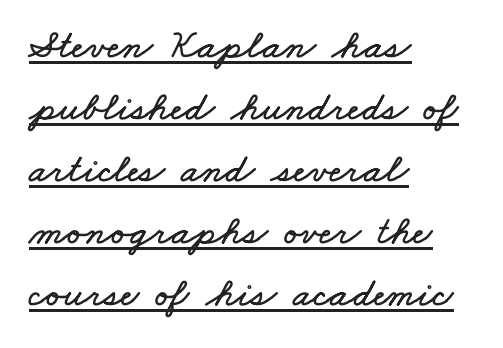
{"width": "wide", "stroke_contrast": "low", "x_height": "small", "monospaced": "no", "underline": "yes", "align": "left", "line_spacing": "normal", "line_spacing_ratio": 1.51, "letter_spacing": "normal", "letter_spacing_em": 0.0, "glyph_px": 41}
